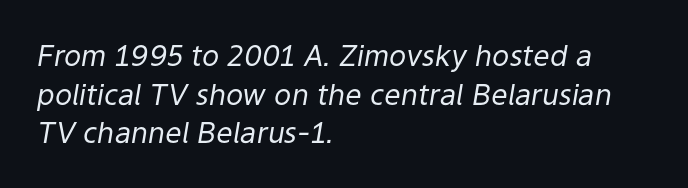
What stands out about the letter spacing? Nothing — it is the standard amount. Regarding leading, the lines here are spaced in the standard way. The typesetting does not lean heavy: it is not bold. Designer's note — italics engaged. The face used here is proportionally spaced, like ordinary book or web type.
